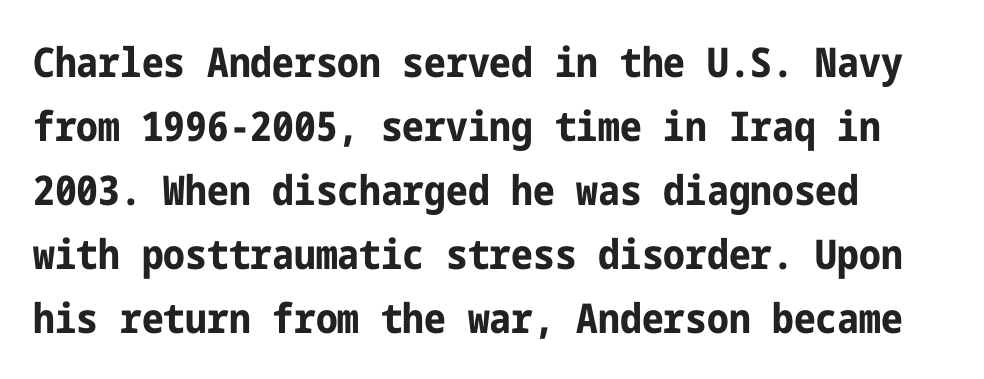
A typesetter would call this leading conventional body-copy spacing. Standard letterfit; no display-style spreading of the glyphs. Nothing sits at the stroke ends, so this counts as sans-serif. I'd describe the lettering as bold — thick and assertive. Underlining? Definitely not there.
